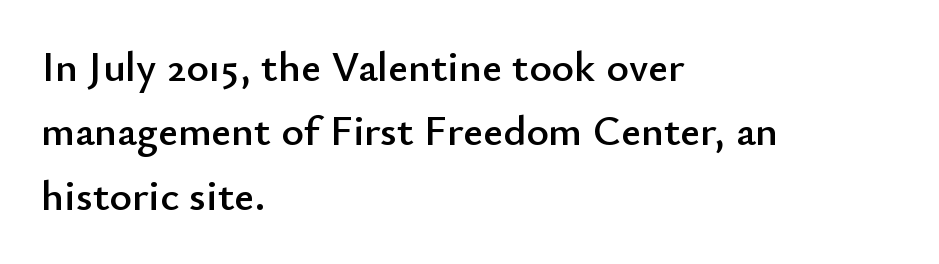
The image shows 43 px sans-serif type, upright; set left-aligned, normal line spacing (1.5x), normal letter spacing, not underlined; low stroke contrast and a small x-height.
